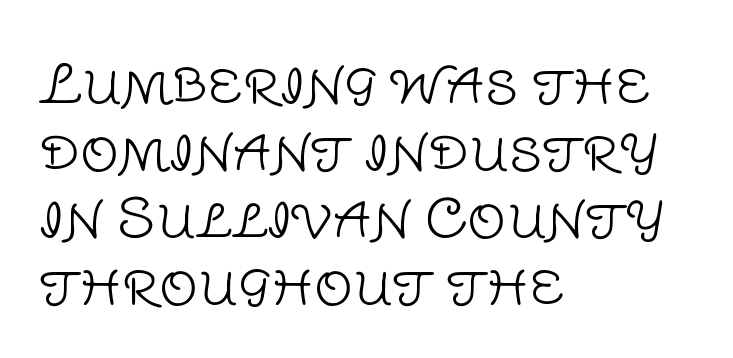
Unlike a traditional serif, this face leaves its strokes unadorned. Unbolded letterforms with no extra heft. Character widths vary here, with narrow letters taking less room than wide ones. This rendering leaves character spacing at its baseline value.
